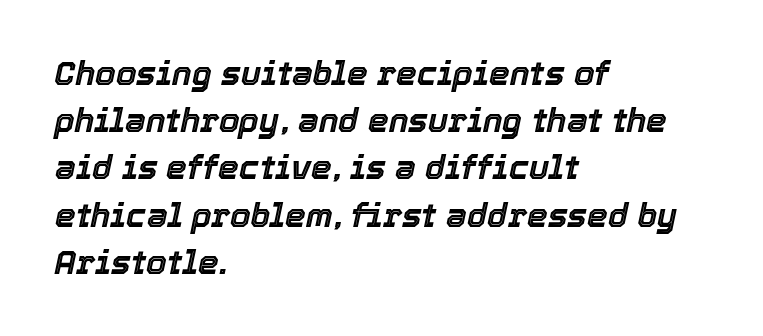
Q: Is the text italic (slanted)? A: Yes, it leans right by about 12 degrees.
Q: Is the text underlined? A: No.
Q: How is the paragraph aligned? A: Left-aligned.
Q: Is the spacing between letters normal or unusually wide? A: Normal.
Q: Is the spacing between lines tight, normal or loose? A: Normal.
Q: Width (condensed, normal, or wide)? A: Normal.
Q: x-height? A: Medium.
Q: Monospaced? A: No.
